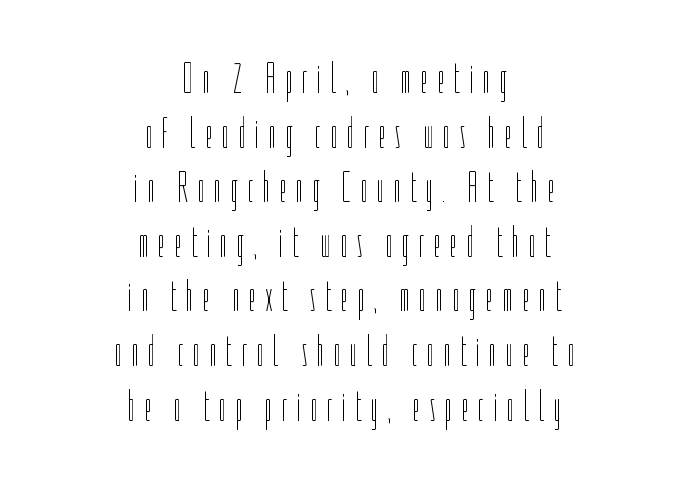
The image shows 43 px thin, condensed type, upright; set centered, normal line spacing (1.27x), not underlined; low stroke contrast and a medium x-height.
